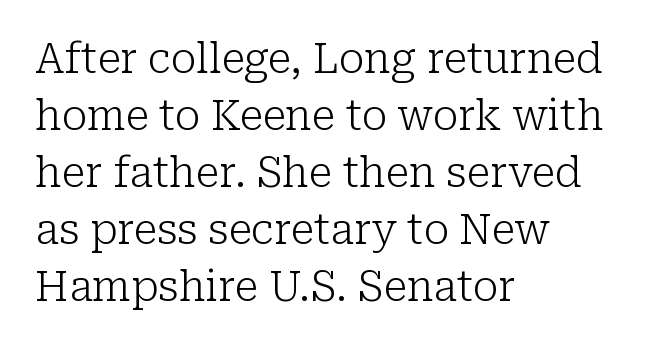
Each letter keeps its own natural width here, so spacing adapts to shape. Which margin do the lines hug? The left one — the right edge is uneven. Regarding serifs, this sample has them. Inter-character spacing is left at the font's built-in metrics. These lines sit exactly where default settings would place them. No letter is thick-stroked: the sample isn't bold.
